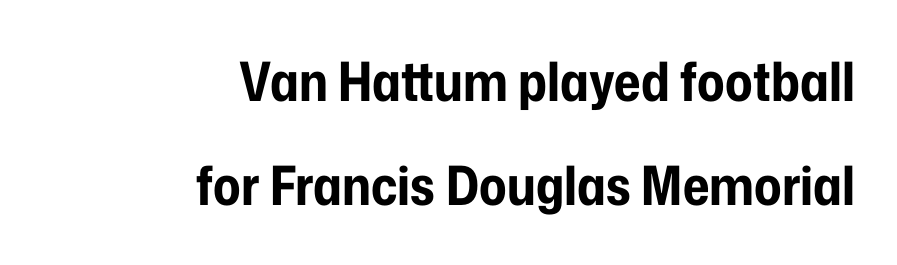
{"serif": "no", "italic": "no", "bold": "yes", "weight": "bold", "width": "condensed", "stroke_contrast": "low", "x_height": "medium", "monospaced": "no", "underline": "no", "align": "right", "line_spacing": "loose", "line_spacing_ratio": 1.92, "letter_spacing": "normal", "letter_spacing_em": 0.0, "glyph_px": 54}
